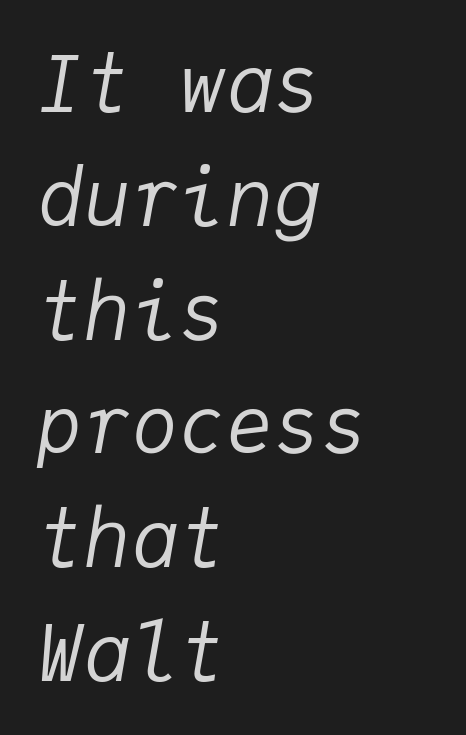
Q: Is the text bold? A: No.
Q: Is the text italic (slanted)? A: Yes, it leans right by about 9 degrees.
Q: Is the text underlined? A: No.
Q: How is the paragraph aligned? A: Left-aligned.
Q: Is the spacing between letters normal or unusually wide? A: Normal.
Q: Is the spacing between lines tight, normal or loose? A: Normal.
Q: Width (condensed, normal, or wide)? A: Normal.
Q: Stroke contrast? A: Low.
Q: x-height? A: Medium.
Q: Monospaced? A: Yes.
